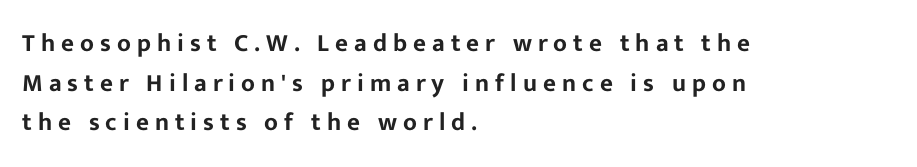
This sample uses an upright cut, with every glyph sitting square on the baseline. Quick note: underline off. Compared with a centered layout, this one pins lines to the left instead. The vertical gap from one line to the next is medium.
